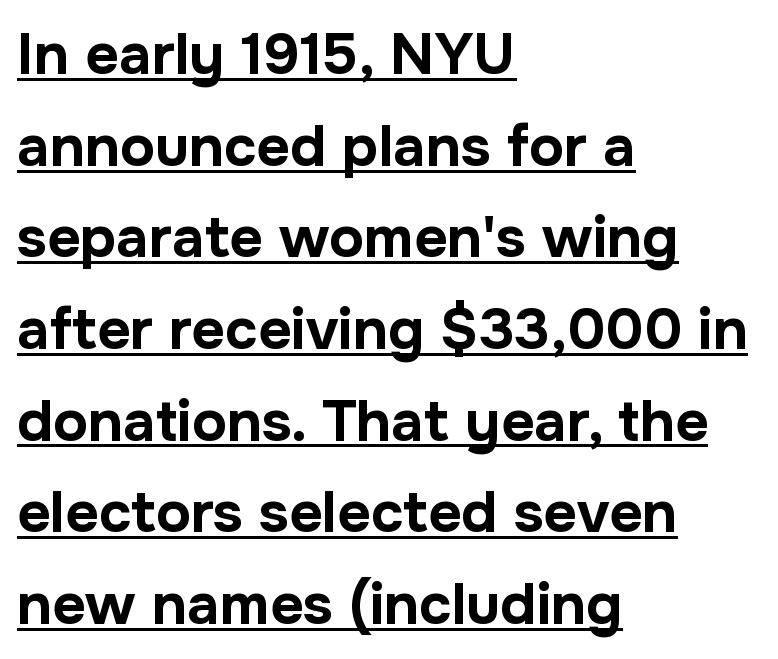
Q: Is the text bold? A: Yes.
Q: Is the text italic (slanted)? A: No, it is upright.
Q: Is the typeface a serif or a sans-serif typeface? A: Sans-serif.
Q: Is the text underlined? A: Yes.
Q: How is the paragraph aligned? A: Left-aligned.
Q: Is the spacing between letters normal or unusually wide? A: Normal.
Q: Is the spacing between lines tight, normal or loose? A: Normal.
Q: Width (condensed, normal, or wide)? A: Normal.
Q: Stroke contrast? A: Low.
Q: x-height? A: Medium.
Q: Monospaced? A: No.
